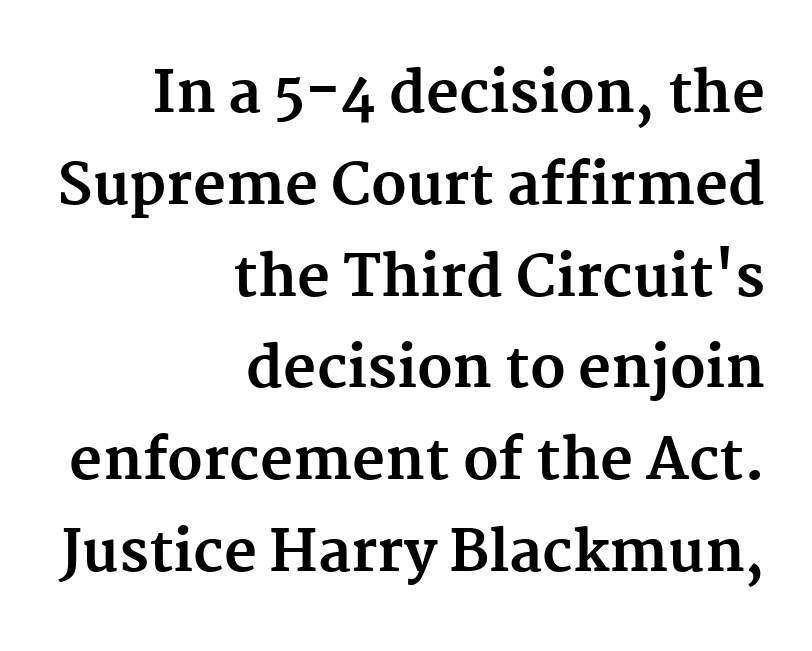
{"serif": "yes", "italic": "no", "bold": "yes", "weight": "bold", "width": "normal", "stroke_contrast": "medium", "x_height": "medium", "monospaced": "no", "underline": "no", "align": "right", "line_spacing": "normal", "line_spacing_ratio": 1.61, "letter_spacing": "normal", "letter_spacing_em": 0.0, "glyph_px": 57}
